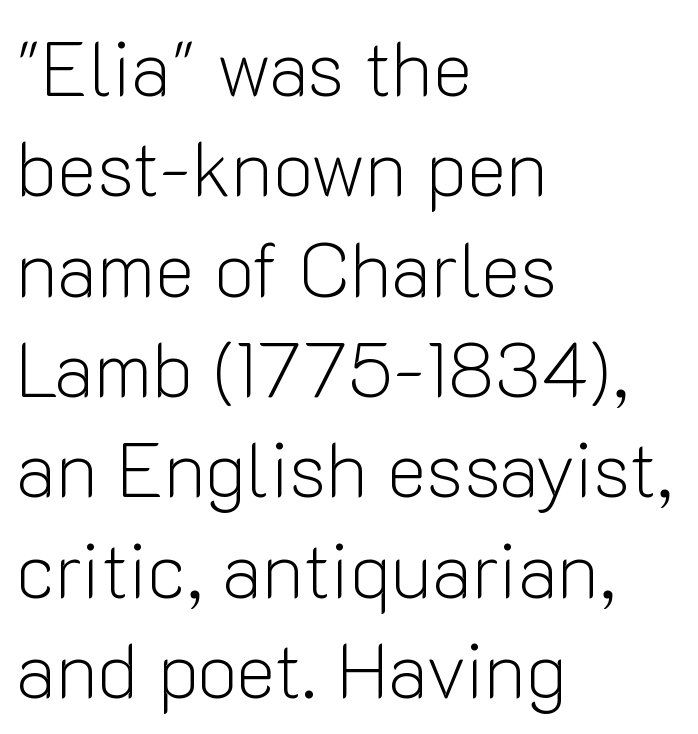
Q: Is the text bold? A: No.
Q: Is the text italic (slanted)? A: No, it is upright.
Q: Is the typeface a serif or a sans-serif typeface? A: Sans-serif.
Q: Is the text underlined? A: No.
Q: How is the paragraph aligned? A: Left-aligned.
Q: Is the spacing between letters normal or unusually wide? A: Normal.
Q: Is the spacing between lines tight, normal or loose? A: Normal.
Q: Width (condensed, normal, or wide)? A: Normal.
Q: Stroke contrast? A: Low.
Q: x-height? A: Medium.
Q: Monospaced? A: No.
